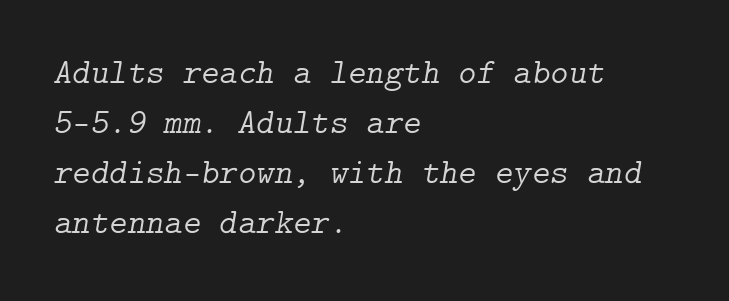
{"serif": "yes", "italic": "yes", "lean": "right", "slant_degrees": 9, "bold": "no", "weight": "light", "width": "normal", "stroke_contrast": "low", "x_height": "medium", "underline": "no", "align": "left", "line_spacing": "normal", "line_spacing_ratio": 1.43, "letter_spacing": "normal", "letter_spacing_em": 0.0, "glyph_px": 35}
